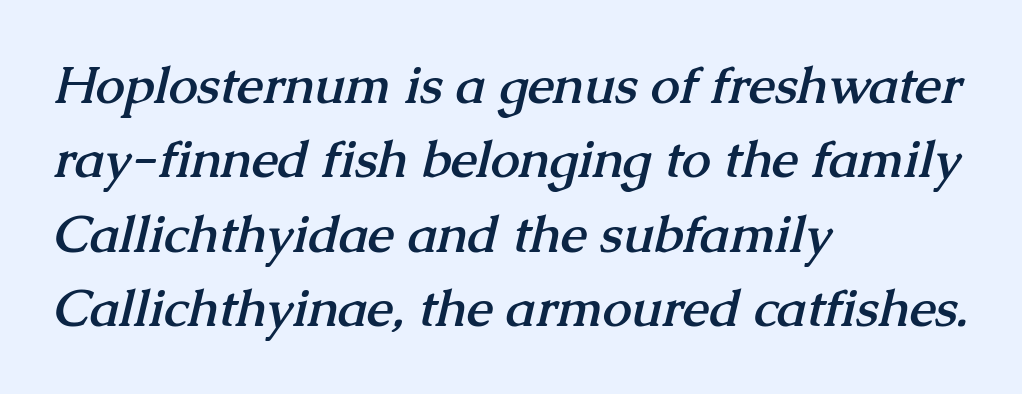
The typesetter chose a ragged-right arrangement here. Looks like regular typesetting: each glyph gets only the width it needs. Nothing unusual about the tracking: characters are spaced as the font intends. Whoever set this chose a conventional vertical rhythm.
